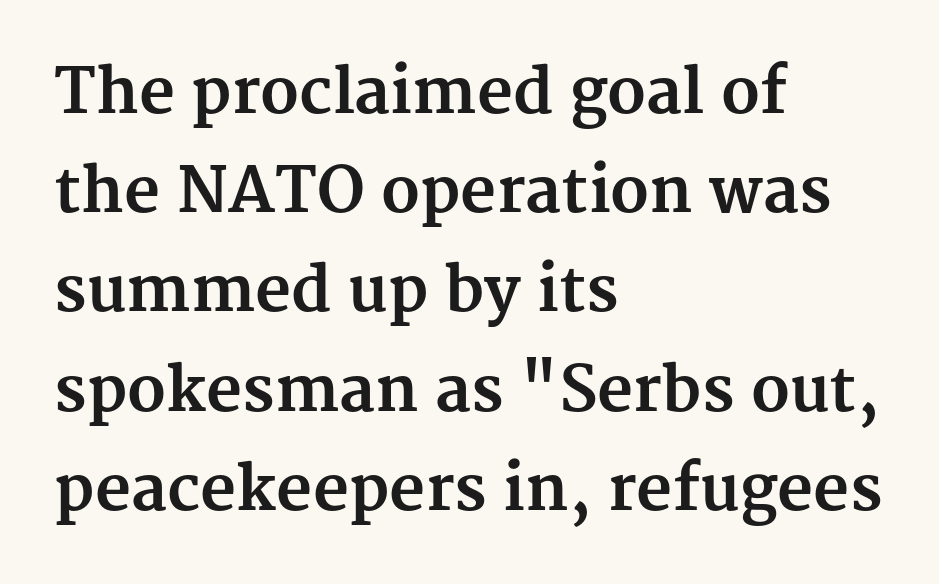
{"serif": "yes", "italic": "no", "bold": "yes", "weight": "bold", "width": "normal", "stroke_contrast": "medium", "x_height": "medium", "monospaced": "no", "underline": "no", "align": "left", "line_spacing": "normal", "line_spacing_ratio": 1.6, "letter_spacing": "normal", "letter_spacing_em": 0.0, "glyph_px": 62}
